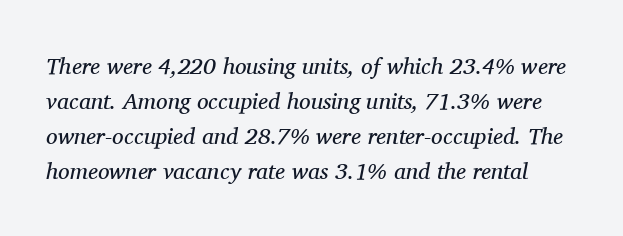
{"italic": "yes", "lean": "right", "slant_degrees": 11, "bold": "no", "underline": "no", "line_spacing": "normal", "line_spacing_ratio": 1.52, "letter_spacing": "normal", "letter_spacing_em": 0.0, "glyph_px": 23}
